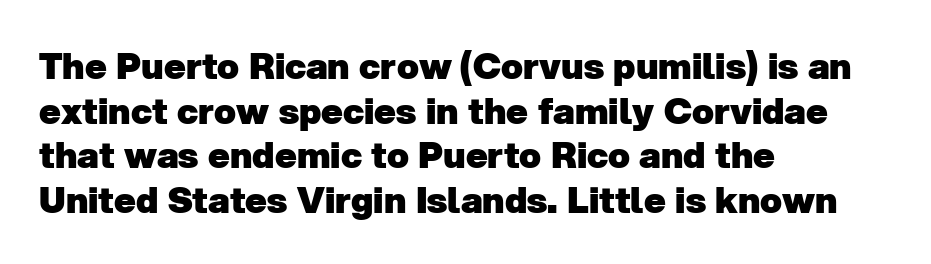
{"serif": "no", "bold": "yes", "weight": "heavy", "width": "normal", "stroke_contrast": "low", "x_height": "medium", "monospaced": "no", "underline": "no", "align": "left", "line_spacing_ratio": 1.24, "letter_spacing": "normal", "letter_spacing_em": 0.0, "glyph_px": 36}
